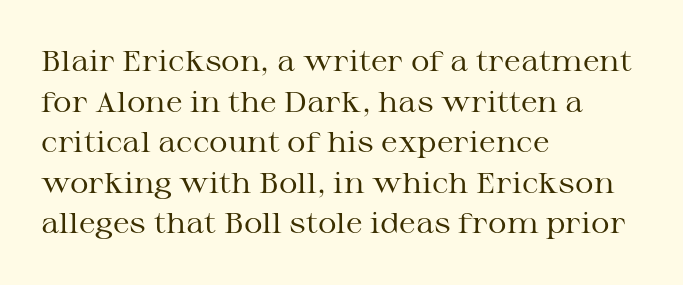
The image shows 29 px regular-weight, wide serif type, upright; set left-aligned, normal line spacing (1.4x), normal letter spacing, not underlined; medium stroke contrast and a medium x-height.
